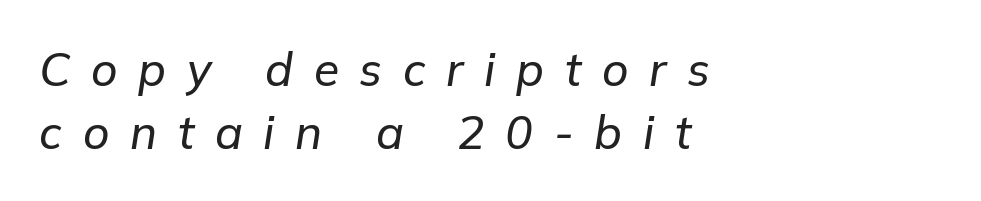
{"italic": "yes", "lean": "right", "slant_degrees": 9, "width": "normal", "stroke_contrast": "low", "x_height": "medium", "monospaced": "no", "underline": "no", "align": "left", "line_spacing": "normal", "line_spacing_ratio": 1.37, "letter_spacing": "wide", "letter_spacing_em": 0.45, "glyph_px": 46}
